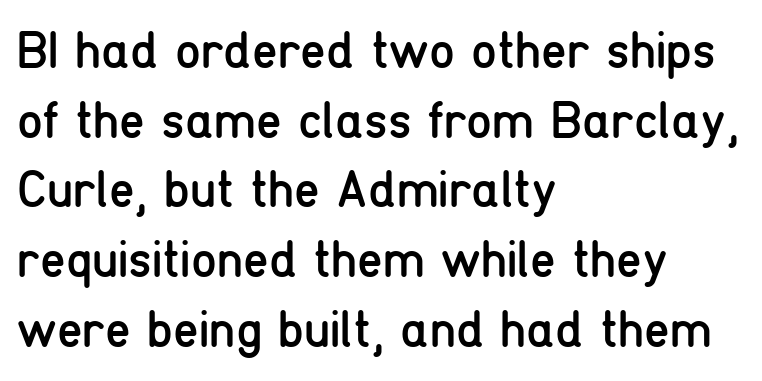
{"serif": "no", "italic": "no", "bold": "no", "weight": "regular", "width": "condensed", "stroke_contrast": "low", "x_height": "medium", "monospaced": "no", "underline": "no", "align": "left", "line_spacing": "normal", "line_spacing_ratio": 1.34, "letter_spacing": "normal", "letter_spacing_em": 0.0, "glyph_px": 52}
